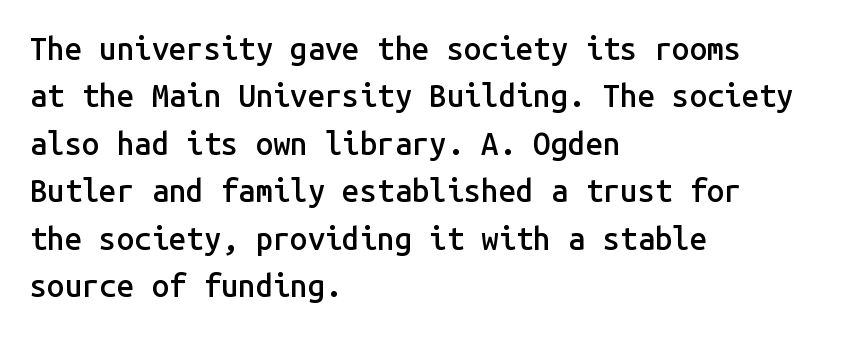
{"serif": "no", "italic": "no", "bold": "semi", "weight": "semibold", "width": "normal", "stroke_contrast": "low", "x_height": "medium", "monospaced": "yes", "underline": "no", "align": "left", "line_spacing": "normal", "line_spacing_ratio": 1.53, "letter_spacing": "normal", "letter_spacing_em": 0.0, "glyph_px": 31}
